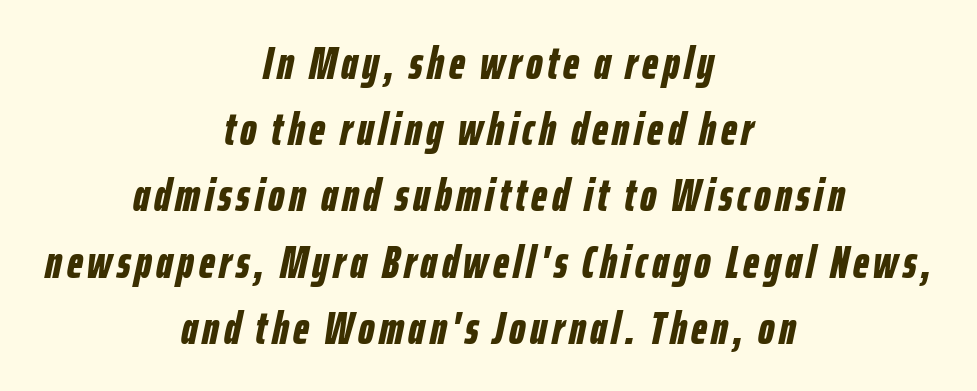
Q: Is the text bold? A: Yes.
Q: Is the text italic (slanted)? A: Yes, it leans right by about 12 degrees.
Q: Is the text underlined? A: No.
Q: How is the paragraph aligned? A: Centered.
Q: Is the spacing between lines tight, normal or loose? A: Normal.
Q: Width (condensed, normal, or wide)? A: Condensed.
Q: Stroke contrast? A: Low.
Q: x-height? A: Medium.
Q: Monospaced? A: No.
